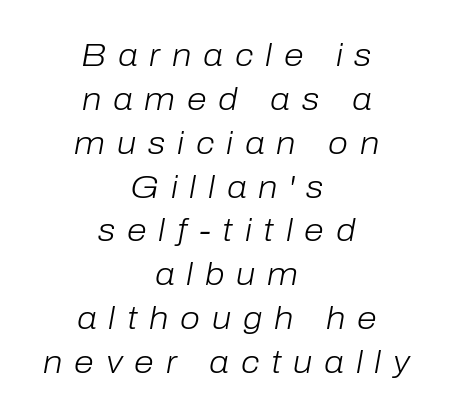
Here the designer chose a conventional face with non-uniform glyph widths. Someone cranked the tracking dial way up on this one. If you drew a line through each stem, it would be angled. On a weight scale, this lands at 450 or below.
